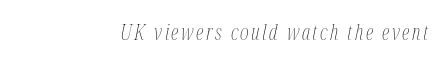
Observe the lean: these are italic letterforms. Think standard paragraph weight, or any step lighter than that. Nobody drew a line under any word here. The setting favours the right margin, as signatures and pull-quotes sometimes do.
